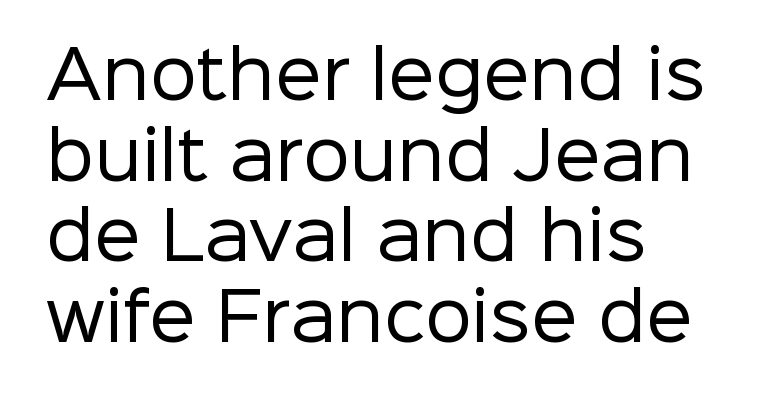
The image shows 66 px regular-weight sans-serif type, upright; set line spacing 1.22x, normal letter spacing, not underlined; low stroke contrast and a medium x-height.
